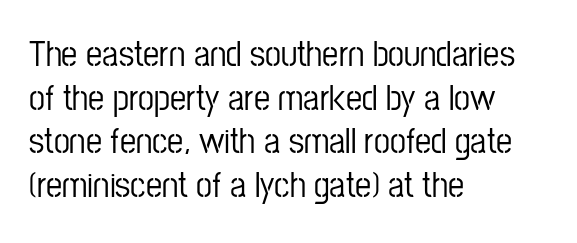
{"serif": "no", "italic": "no", "width": "condensed", "stroke_contrast": "low", "x_height": "medium", "monospaced": "no", "underline": "no", "align": "left", "line_spacing_ratio": 1.21, "letter_spacing": "normal", "letter_spacing_em": 0.0, "glyph_px": 36}
